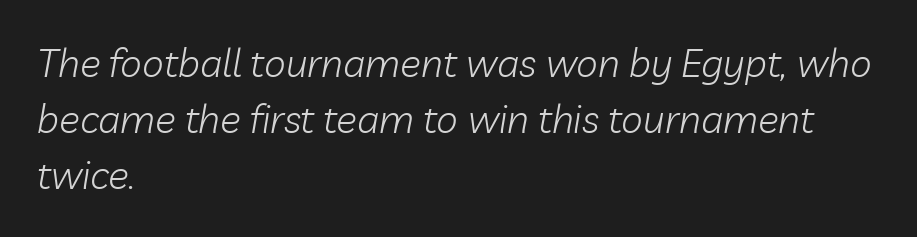
The image shows 39 px light type, italic (leaning right); set left-aligned, normal line spacing (1.44x), normal letter spacing, not underlined; low stroke contrast and a medium x-height.
